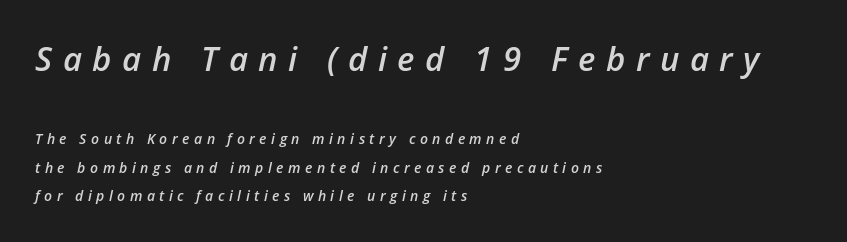
{"italic": "yes", "lean": "right", "slant_degrees": 12, "bold": "semi", "weight": "semibold", "width": "normal", "stroke_contrast": "low", "x_height": "medium", "monospaced": "no", "underline": "no", "align": "left", "line_spacing": "loose", "line_spacing_ratio": 2.05, "letter_spacing": "wide", "letter_spacing_em": 0.32, "larger_block": "first", "size_ratio": 2.36, "glyph_px": 33}
